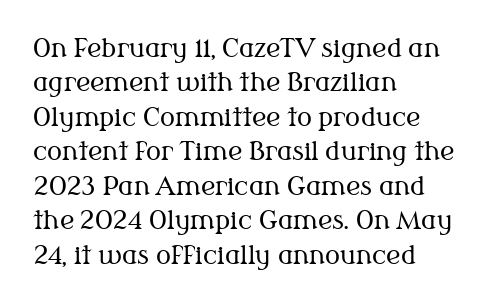
Q: Is the text bold? A: No.
Q: Is the text italic (slanted)? A: No, it is upright.
Q: Is the text underlined? A: No.
Q: How is the paragraph aligned? A: Left-aligned.
Q: Is the spacing between letters normal or unusually wide? A: Normal.
Q: Is the spacing between lines tight, normal or loose? A: Normal.
